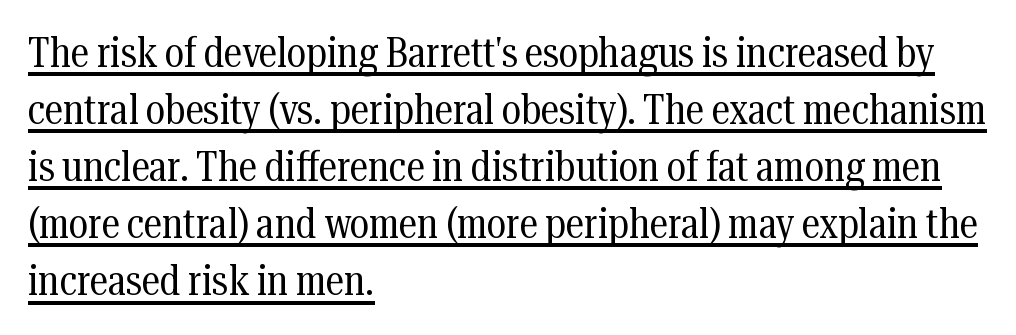
Q: Is the text bold? A: No.
Q: Is the text italic (slanted)? A: No, it is upright.
Q: Is the typeface a serif or a sans-serif typeface? A: Serif.
Q: Is the text underlined? A: Yes.
Q: How is the paragraph aligned? A: Left-aligned.
Q: Is the spacing between letters normal or unusually wide? A: Normal.
Q: Is the spacing between lines tight, normal or loose? A: Normal.
Q: Width (condensed, normal, or wide)? A: Condensed.
Q: Stroke contrast? A: Medium.
Q: x-height? A: Medium.
Q: Monospaced? A: No.
